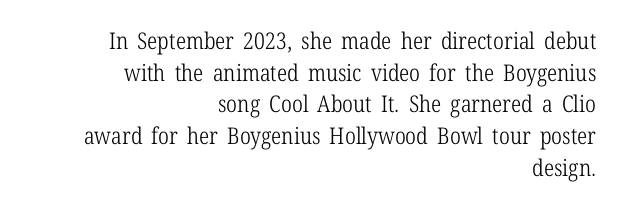
The image shows 23 px text type, upright; set right-aligned, normal line spacing (1.38x), normal letter spacing, not underlined.
